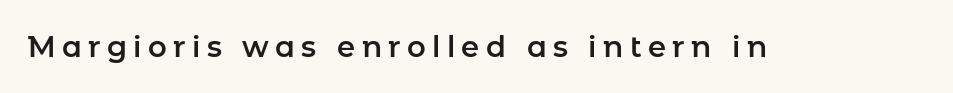
Serif or sans? Sans — the stroke terminals are bare. Spacing verdict: proportional, widths tailored to each character. Inter-character spacing is expanded well beyond the font's built-in metrics. Is there any slant? The stems are plumb. Quick note: underline off.
